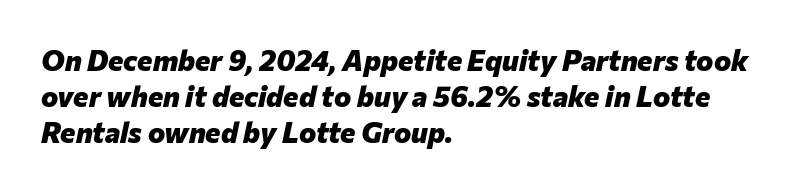
{"italic": "yes", "lean": "right", "slant_degrees": 12, "bold": "yes", "weight": "heavy", "width": "normal", "stroke_contrast": "low", "x_height": "medium", "monospaced": "no", "underline": "no", "align": "left", "line_spacing": "normal", "line_spacing_ratio": 1.25, "letter_spacing": "normal", "letter_spacing_em": 0.0, "glyph_px": 29}
